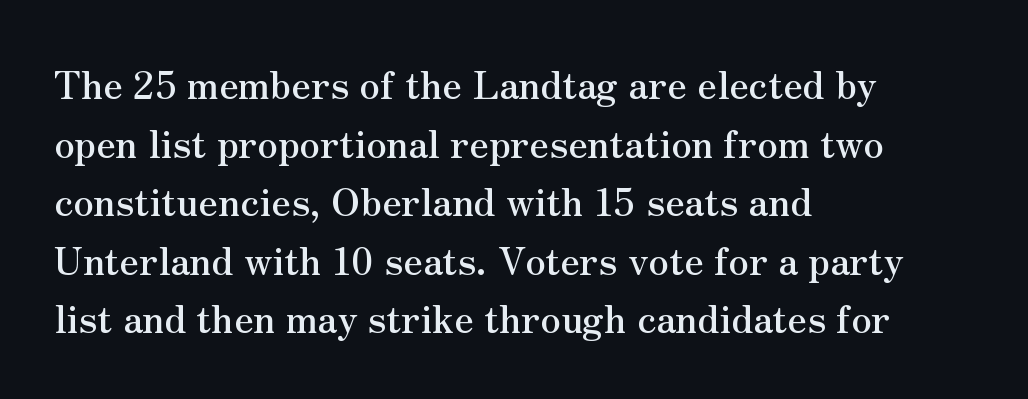
The image shows 38 px serif type, upright; set left-aligned, normal line spacing (1.54x), normal letter spacing, not underlined; medium stroke contrast and a small x-height.
